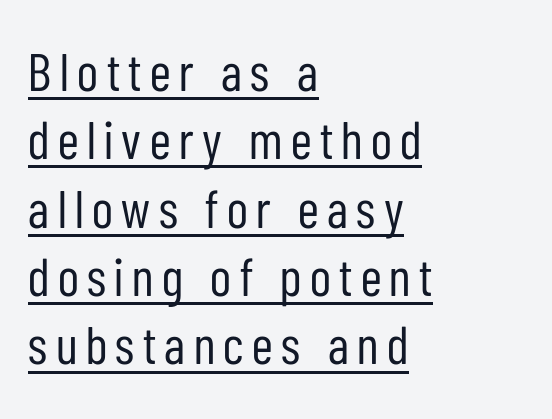
{"serif": "no", "italic": "no", "bold": "no", "weight": "regular", "width": "condensed", "stroke_contrast": "low", "x_height": "medium", "monospaced": "no", "underline": "yes", "align": "left", "line_spacing": "normal", "line_spacing_ratio": 1.29, "glyph_px": 53}
